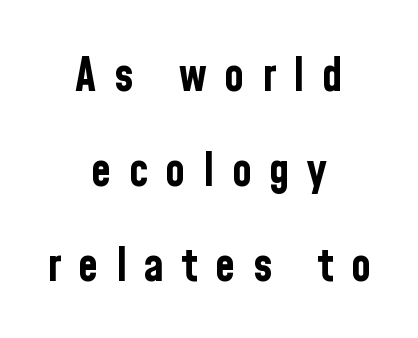
Q: Is the text bold? A: Yes.
Q: Is the text italic (slanted)? A: No, it is upright.
Q: Is the typeface a serif or a sans-serif typeface? A: Sans-serif.
Q: Is the text underlined? A: No.
Q: How is the paragraph aligned? A: Centered.
Q: Is the spacing between letters normal or unusually wide? A: Unusually wide.
Q: Is the spacing between lines tight, normal or loose? A: Loose.
Q: Width (condensed, normal, or wide)? A: Condensed.
Q: Stroke contrast? A: Low.
Q: x-height? A: Medium.
Q: Monospaced? A: No.
